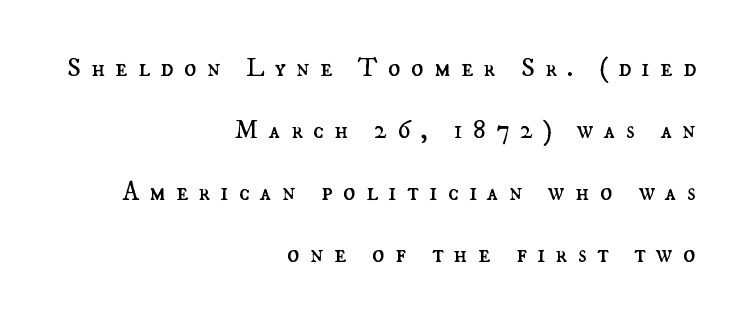
The image shows 26 px text type, upright; set right-aligned, loose line spacing (2.38x), unusually wide letter spacing (+0.39 em), not underlined.
